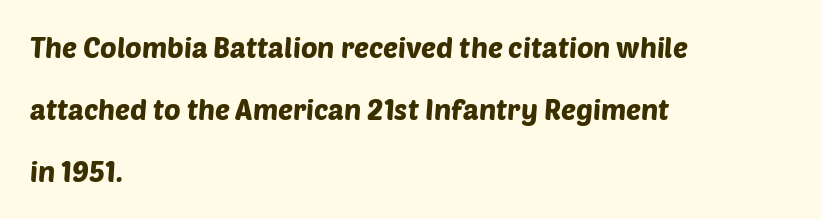
{"serif": "no", "width": "normal", "stroke_contrast": "low", "x_height": "large", "monospaced": "no", "underline": "no", "align": "left", "line_spacing": "loose", "line_spacing_ratio": 2.22, "letter_spacing": "normal", "letter_spacing_em": 0.0, "glyph_px": 28}
